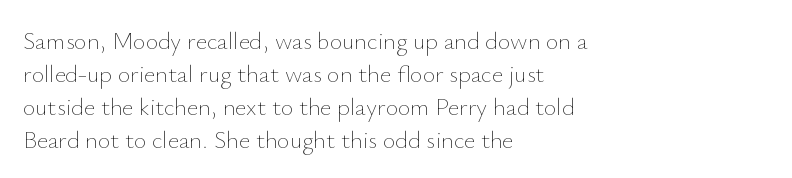
These lines stack with their left ends in a neat column. Letters rest on an invisible, unmarked baseline. The lines sit at an ordinary, default distance from one another. The type sits square on the baseline with zero lean. No letter is thick-stroked: the sample isn't bold. Default kerning and tracking; the words read as compact shapes.
